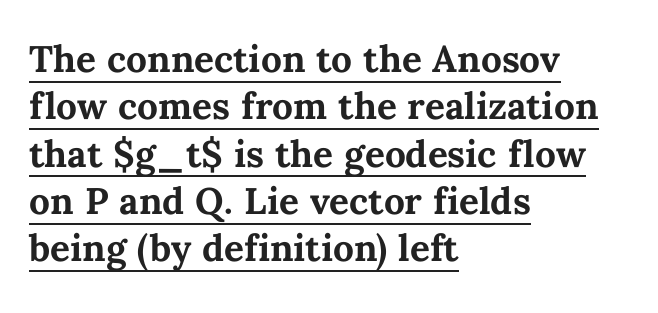
How would I describe the line gaps? Plain and ordinary. This rendering features underlined lettering. Standard letterfit; no display-style spreading of the glyphs. Layout note: lines flush left. In terms of posture, this sample is upright.
